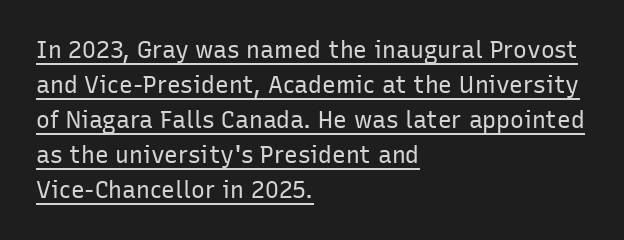
{"italic": "no", "bold": "no", "underline": "yes", "align": "left", "line_spacing": "normal", "line_spacing_ratio": 1.52, "letter_spacing": "normal", "letter_spacing_em": 0.0, "glyph_px": 23}
